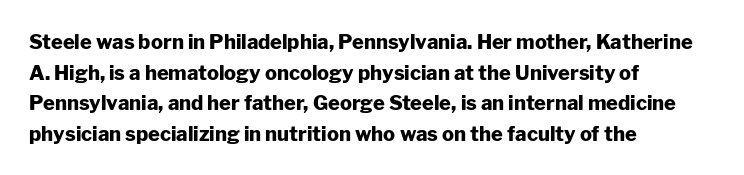
Q: Is the text bold? A: Yes.
Q: Is the text italic (slanted)? A: No, it is upright.
Q: Is the text underlined? A: No.
Q: How is the paragraph aligned? A: Left-aligned.
Q: Is the spacing between letters normal or unusually wide? A: Normal.
Q: Is the spacing between lines tight, normal or loose? A: Normal.
